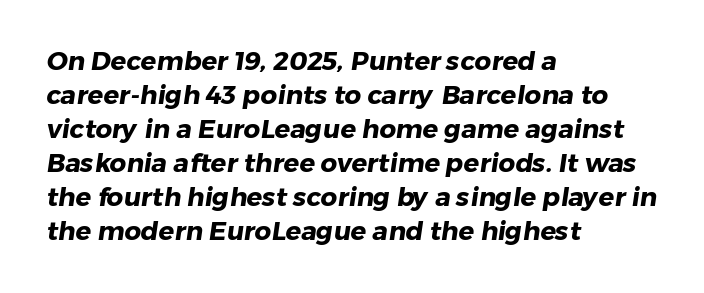
Q: Is the text bold? A: Yes.
Q: Is the text underlined? A: No.
Q: How is the paragraph aligned? A: Left-aligned.
Q: Is the spacing between letters normal or unusually wide? A: Normal.
Q: Is the spacing between lines tight, normal or loose? A: Normal.
